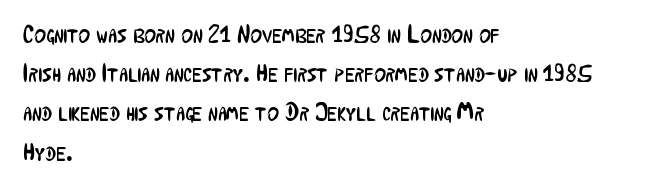
Is this a heavy cut? Hardly; it is regular or lighter. In CSS terms this would be text-align: left. Words appear dense and cohesive because spacing is normal. The gap between lines stays unmarked. Reading down the column, the eye jumps a familiar distance to each next line. This is roman type, the default non-slanted kind.
